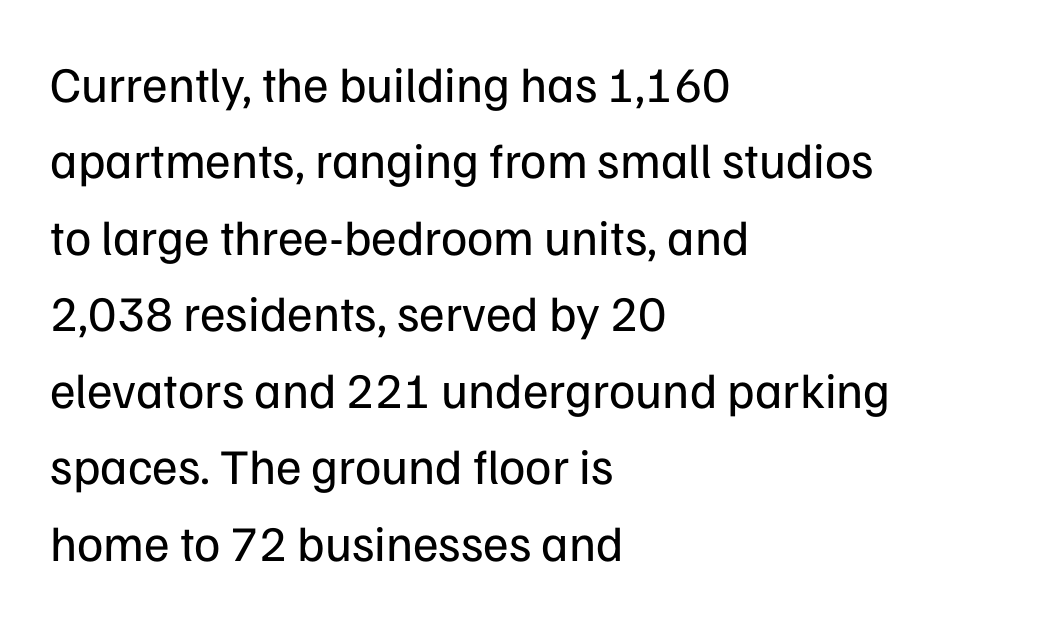
The image shows 50 px regular-weight sans-serif type, upright; set left-aligned, normal line spacing (1.53x), normal letter spacing, not underlined; low stroke contrast and a medium x-height.
